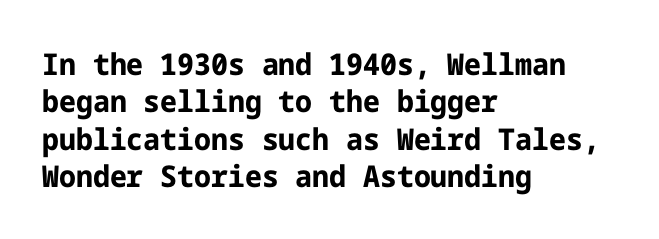
{"serif": "no", "italic": "no", "bold": "yes", "weight": "bold", "width": "normal", "stroke_contrast": "low", "x_height": "medium", "underline": "no", "align": "left", "line_spacing": "normal", "line_spacing_ratio": 1.25, "letter_spacing": "normal", "letter_spacing_em": 0.0, "glyph_px": 30}
